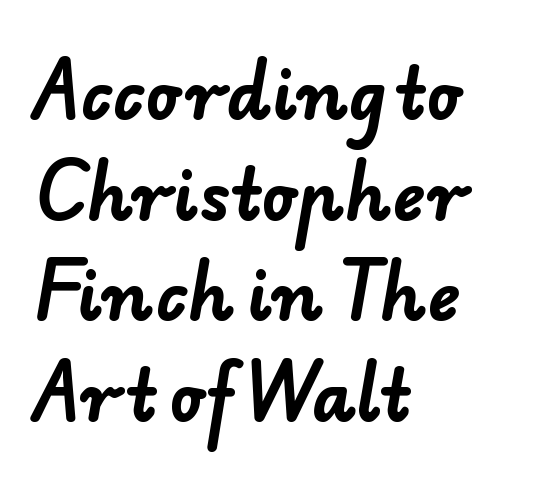
{"serif": "no", "bold": "yes", "weight": "bold", "width": "normal", "stroke_contrast": "low", "x_height": "small", "monospaced": "no", "underline": "no", "align": "left", "line_spacing": "normal", "line_spacing_ratio": 1.48, "letter_spacing": "normal", "letter_spacing_em": 0.0, "glyph_px": 68}
